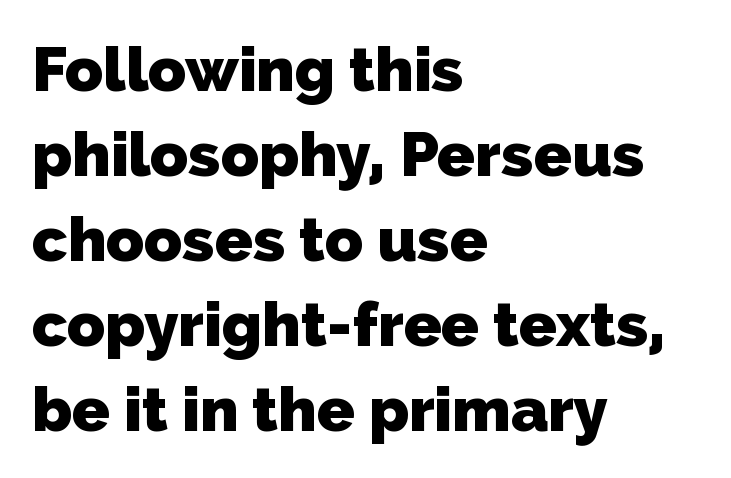
{"serif": "no", "bold": "yes", "weight": "heavy", "width": "normal", "stroke_contrast": "low", "x_height": "medium", "monospaced": "no", "underline": "no", "align": "left", "line_spacing": "normal", "line_spacing_ratio": 1.37, "letter_spacing": "normal", "letter_spacing_em": 0.0, "glyph_px": 62}
